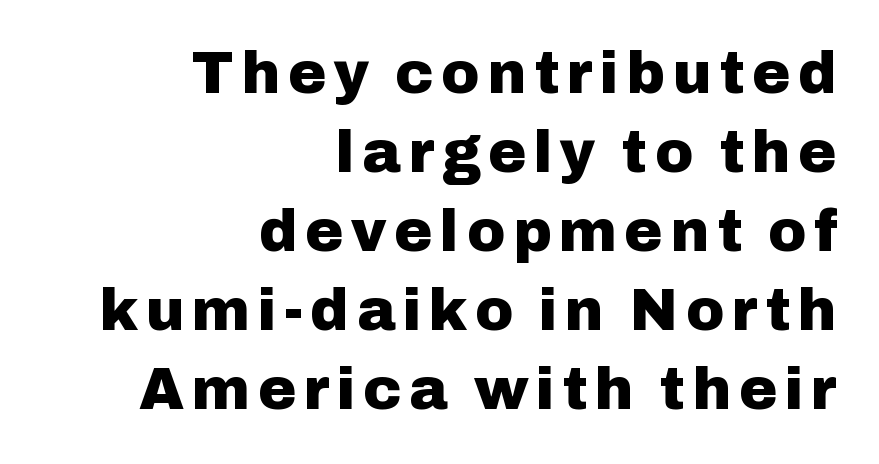
Is the type bold? Yes — the strokes are clearly thick and heavy. Here the designer chose a conventional face with non-uniform glyph widths. The axis of the letterforms is exactly vertical. Honestly, the row spacing looks completely unremarkable. This sample is right-justified, so line beginnings fall wherever the words allow. Bare-footed words on every line.
